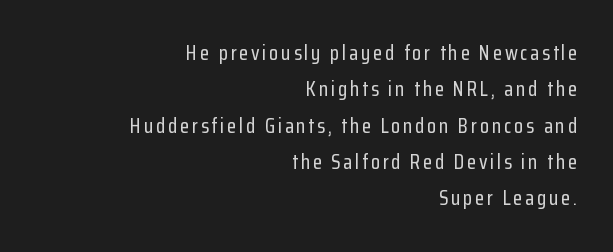
The image shows 21 px text type, upright; set right-aligned, line spacing 1.73x, not underlined.
